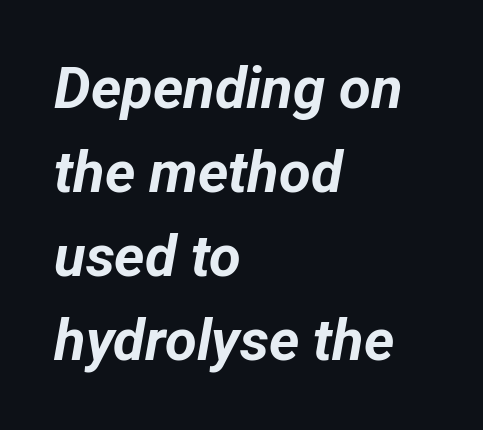
The image shows 58 px bold type, italic (leaning right); set left-aligned, normal line spacing (1.45x), normal letter spacing, not underlined; low stroke contrast and a medium x-height.
